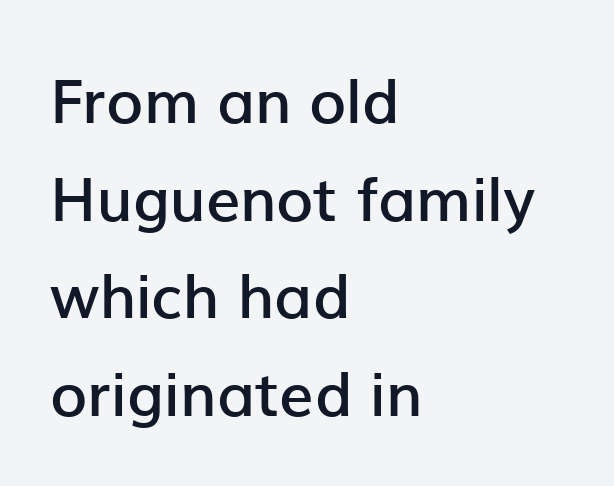
The image shows 61 px semibold sans-serif type, upright; set left-aligned, normal line spacing (1.6x), normal letter spacing, not underlined; low stroke contrast and a medium x-height.
